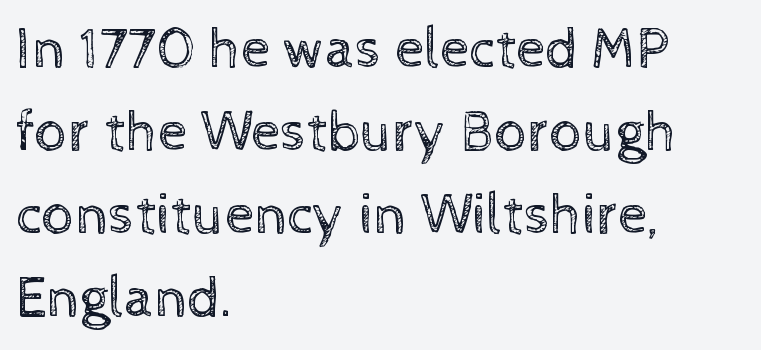
The image shows 58 px regular-weight type, upright; set left-aligned, normal line spacing (1.43x), normal letter spacing, not underlined; a medium x-height.
